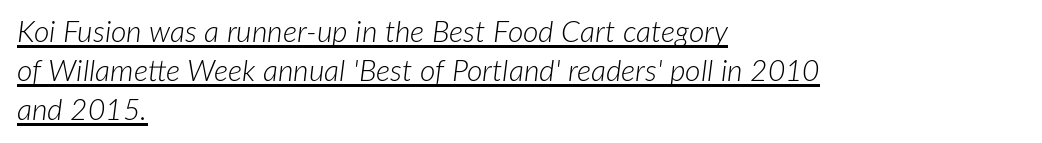
Q: Is the text bold? A: No.
Q: Is the text italic (slanted)? A: Yes, it leans right by about 7 degrees.
Q: Is the text underlined? A: Yes.
Q: How is the paragraph aligned? A: Left-aligned.
Q: Is the spacing between letters normal or unusually wide? A: Normal.
Q: Is the spacing between lines tight, normal or loose? A: Normal.
Q: Width (condensed, normal, or wide)? A: Normal.
Q: Stroke contrast? A: Low.
Q: x-height? A: Medium.
Q: Monospaced? A: No.
